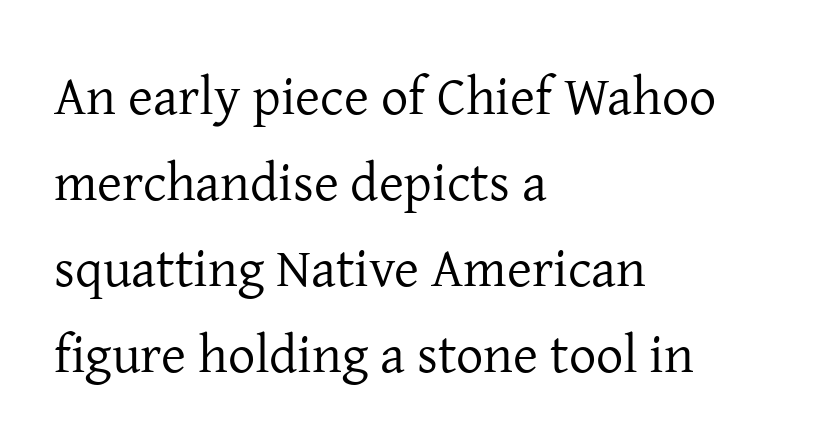
These glyphs show unthickened strokes, regular width or finer. A clean baseline with only descenders dipping below it. Designer's note — italics off, roman on. The letterforms sit shoulder to shoulder at normal distance. Which margin do the lines hug? The left one — the right edge is uneven.
